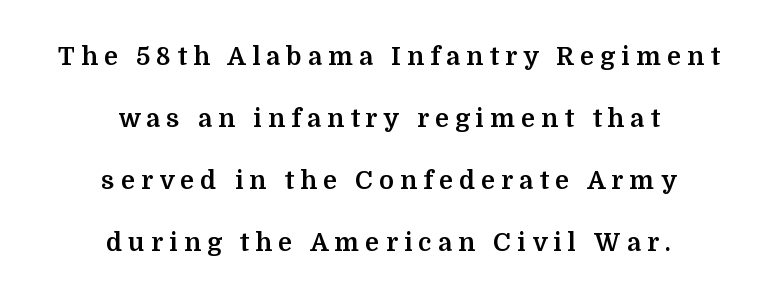
Is there any slant? The stems are plumb. The gap between lines stays unmarked. The strokes are fattened all the way to bold. Honestly, the letter spacing is so wide it's the main thing you notice. Summary of vertical rhythm: relaxed, with wide interline spacing. The setting favours the middle, as headings and verse often do.
